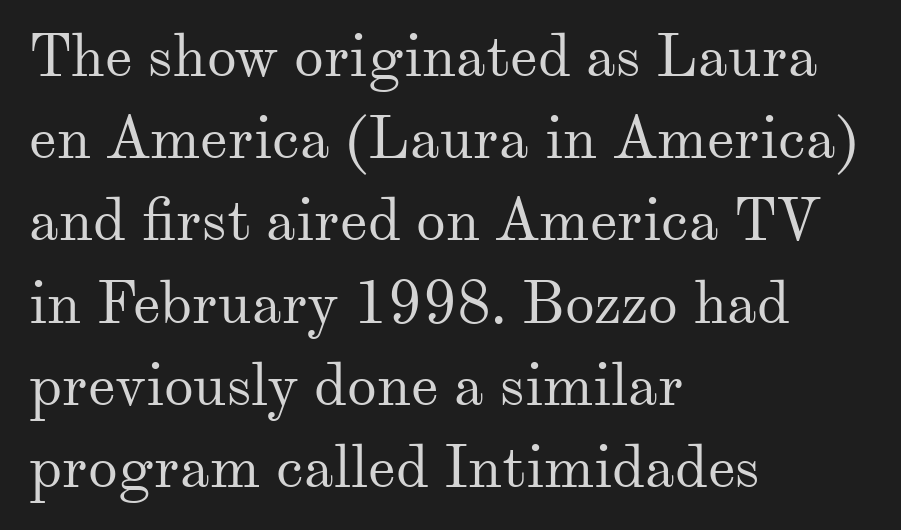
Q: Is the text bold? A: No.
Q: Is the text italic (slanted)? A: No, it is upright.
Q: Is the typeface a serif or a sans-serif typeface? A: Serif.
Q: Is the text underlined? A: No.
Q: How is the paragraph aligned? A: Left-aligned.
Q: Is the spacing between letters normal or unusually wide? A: Normal.
Q: Is the spacing between lines tight, normal or loose? A: Normal.
Q: Width (condensed, normal, or wide)? A: Normal.
Q: Stroke contrast? A: Medium.
Q: x-height? A: Small.
Q: Monospaced? A: No.
